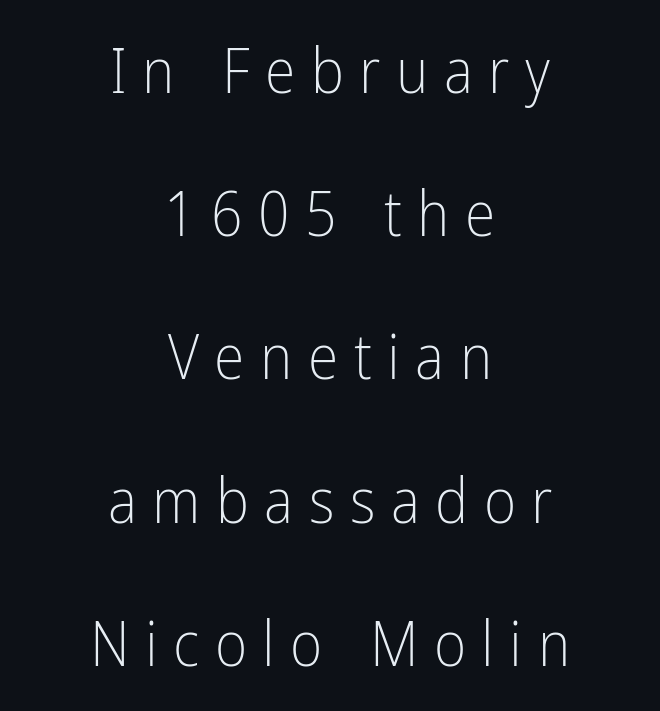
The face looks like a standard text weight, possibly lighter. A great deal of white space separates one row of letters from the next. Here the glyphs are tracked loosely, breaking word shapes into spaced letters. If you folded the block vertically in half, each line would mirror itself in length.
